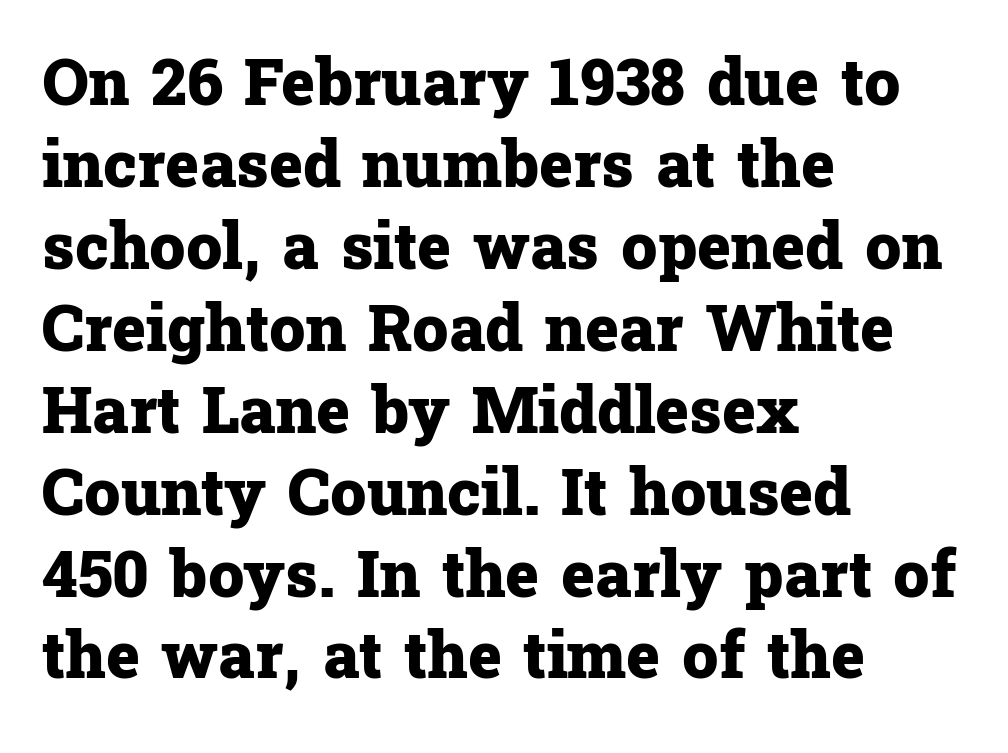
Q: Is the text bold? A: Yes.
Q: Is the text italic (slanted)? A: No, it is upright.
Q: Is the typeface a serif or a sans-serif typeface? A: Serif.
Q: Is the text underlined? A: No.
Q: How is the paragraph aligned? A: Left-aligned.
Q: Is the spacing between letters normal or unusually wide? A: Normal.
Q: Is the spacing between lines tight, normal or loose? A: Normal.
Q: Width (condensed, normal, or wide)? A: Normal.
Q: Stroke contrast? A: Low.
Q: x-height? A: Medium.
Q: Monospaced? A: No.
